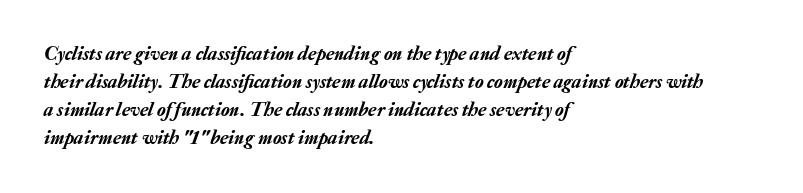
The image shows 20 px text type, italic (leaning right); set left-aligned, normal line spacing (1.4x), normal letter spacing, not underlined.
